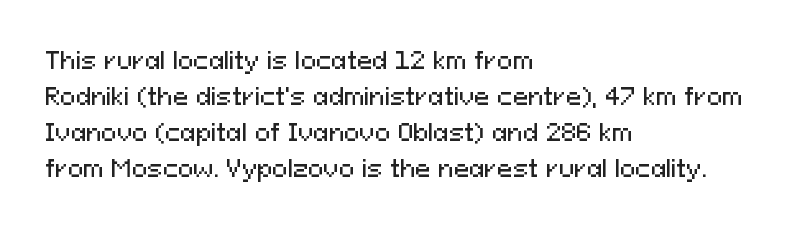
{"italic": "no", "underline": "no", "align": "left", "line_spacing": "normal", "line_spacing_ratio": 1.56, "letter_spacing": "normal", "letter_spacing_em": 0.0, "glyph_px": 23}
